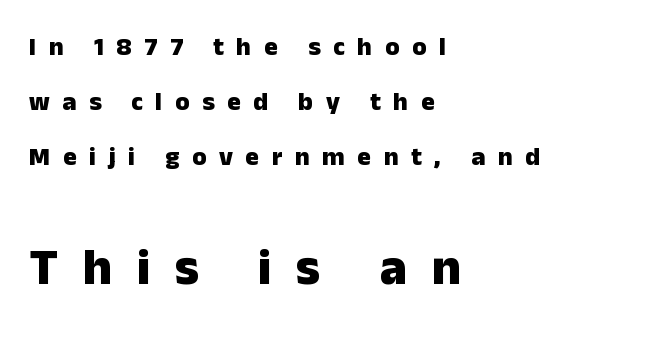
Q: Is the text bold? A: Yes.
Q: Is the text italic (slanted)? A: No, it is upright.
Q: Is the typeface a serif or a sans-serif typeface? A: Sans-serif.
Q: Is the text underlined? A: No.
Q: How is the paragraph aligned? A: Left-aligned.
Q: Is the spacing between letters normal or unusually wide? A: Unusually wide.
Q: Is the spacing between lines tight, normal or loose? A: Loose.
Q: Which block of text is set in a larger size, the first (top) or the second (bottom)? A: The second (bottom) one.
Q: Width (condensed, normal, or wide)? A: Normal.
Q: Stroke contrast? A: Low.
Q: x-height? A: Medium.
Q: Monospaced? A: No.
